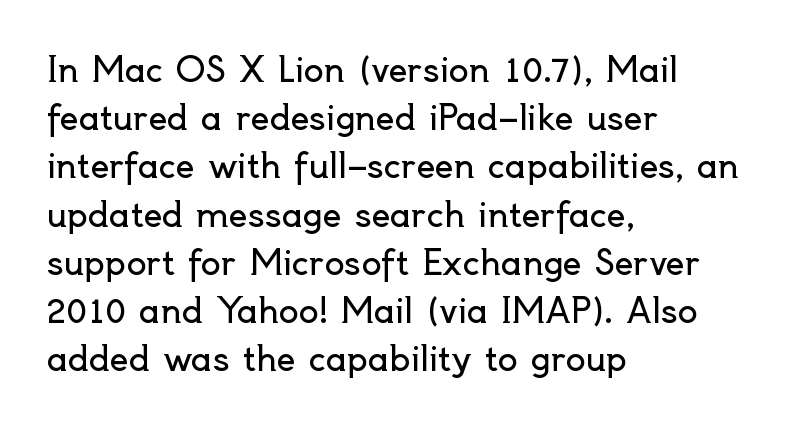
Q: Is the text bold? A: No.
Q: Is the text italic (slanted)? A: No, it is upright.
Q: Is the typeface a serif or a sans-serif typeface? A: Sans-serif.
Q: Is the text underlined? A: No.
Q: How is the paragraph aligned? A: Left-aligned.
Q: Is the spacing between letters normal or unusually wide? A: Normal.
Q: Is the spacing between lines tight, normal or loose? A: Normal.
Q: Width (condensed, normal, or wide)? A: Normal.
Q: x-height? A: Small.
Q: Monospaced? A: No.
